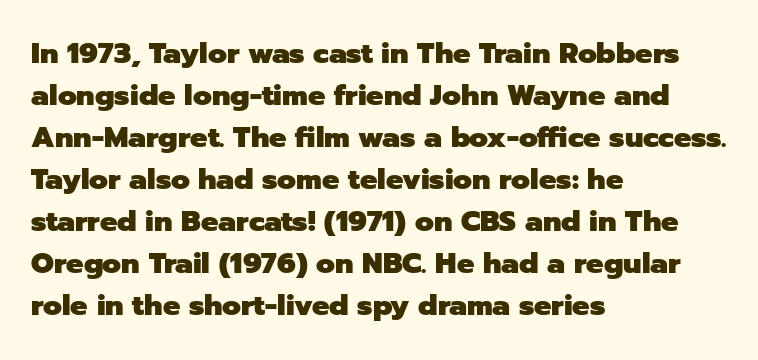
Descender tails drop into unmarked territory. Weight check: bold — yes, fully. If you drew a ruler down the left edge, every line would touch it. There is no visible air inserted between adjacent glyphs. A typesetter would call this proportional, since set widths differ per character.
